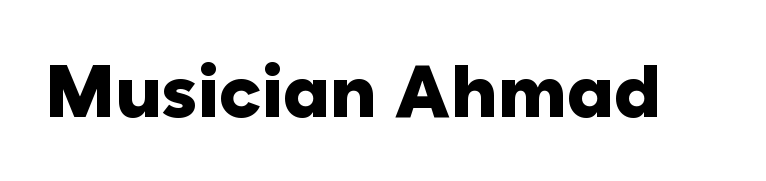
{"serif": "no", "italic": "no", "bold": "yes", "weight": "heavy", "width": "normal", "stroke_contrast": "low", "x_height": "medium", "monospaced": "no", "underline": "no", "letter_spacing": "normal", "letter_spacing_em": 0.0, "glyph_px": 74}
